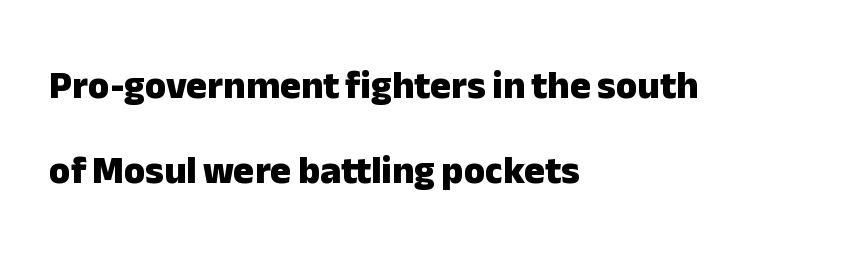
{"serif": "no", "italic": "no", "bold": "yes", "weight": "heavy", "width": "normal", "stroke_contrast": "low", "x_height": "medium", "monospaced": "no", "underline": "no", "align": "left", "line_spacing": "loose", "line_spacing_ratio": 2.19, "letter_spacing": "normal", "letter_spacing_em": 0.0, "glyph_px": 39}
